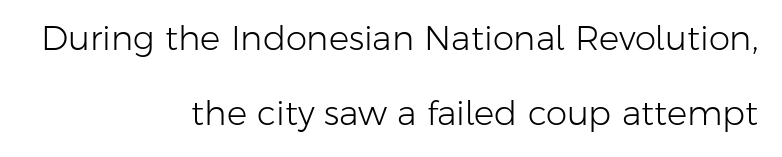
Q: Is the text bold? A: No.
Q: Is the text italic (slanted)? A: No, it is upright.
Q: Is the typeface a serif or a sans-serif typeface? A: Sans-serif.
Q: Is the text underlined? A: No.
Q: How is the paragraph aligned? A: Right-aligned.
Q: Is the spacing between letters normal or unusually wide? A: Normal.
Q: Is the spacing between lines tight, normal or loose? A: Loose.
Q: Width (condensed, normal, or wide)? A: Normal.
Q: Stroke contrast? A: Low.
Q: x-height? A: Medium.
Q: Monospaced? A: No.
